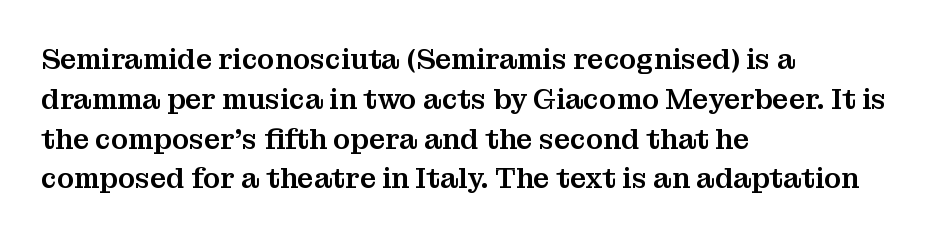
Q: Is the text italic (slanted)? A: No, it is upright.
Q: Is the typeface a serif or a sans-serif typeface? A: Serif.
Q: Is the text underlined? A: No.
Q: How is the paragraph aligned? A: Left-aligned.
Q: Is the spacing between letters normal or unusually wide? A: Normal.
Q: Is the spacing between lines tight, normal or loose? A: Normal.
Q: Width (condensed, normal, or wide)? A: Normal.
Q: Stroke contrast? A: Medium.
Q: x-height? A: Medium.
Q: Monospaced? A: No.
